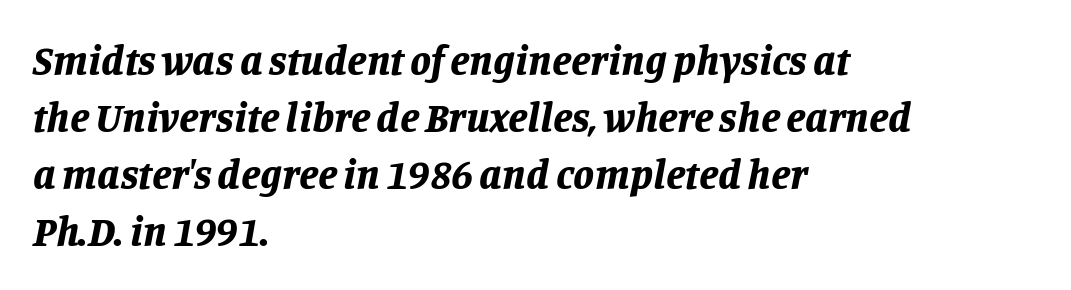
{"italic": "yes", "lean": "right", "slant_degrees": 11, "bold": "yes", "weight": "bold", "width": "normal", "stroke_contrast": "low", "x_height": "large", "monospaced": "no", "underline": "no", "align": "left", "line_spacing": "normal", "line_spacing_ratio": 1.36, "letter_spacing": "normal", "letter_spacing_em": 0.0, "glyph_px": 42}
